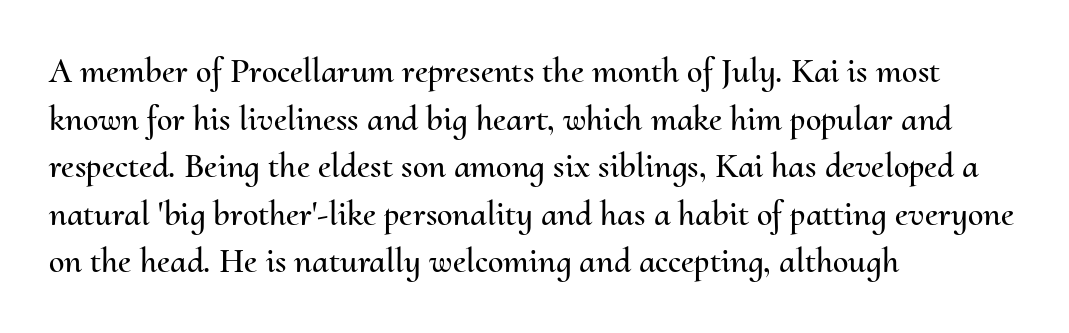
The image shows 35 px text type, upright; set left-aligned, normal line spacing (1.36x), normal letter spacing, not underlined; medium stroke contrast and a small x-height.
